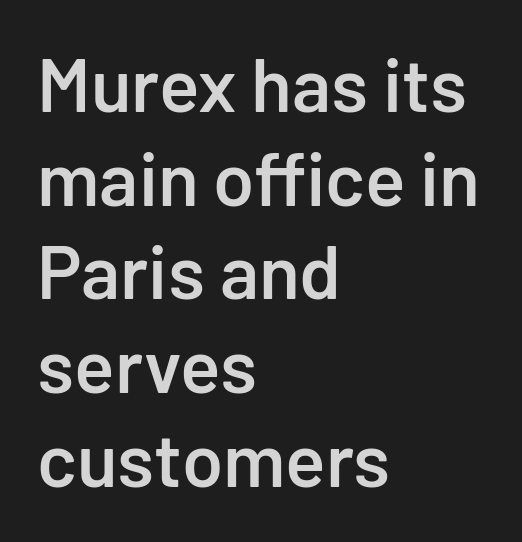
Q: Is the text bold? A: Semi-bold.
Q: Is the text italic (slanted)? A: No, it is upright.
Q: Is the typeface a serif or a sans-serif typeface? A: Sans-serif.
Q: Is the text underlined? A: No.
Q: How is the paragraph aligned? A: Left-aligned.
Q: Is the spacing between letters normal or unusually wide? A: Normal.
Q: Is the spacing between lines tight, normal or loose? A: Normal.
Q: Width (condensed, normal, or wide)? A: Normal.
Q: Stroke contrast? A: Low.
Q: x-height? A: Medium.
Q: Monospaced? A: No.
